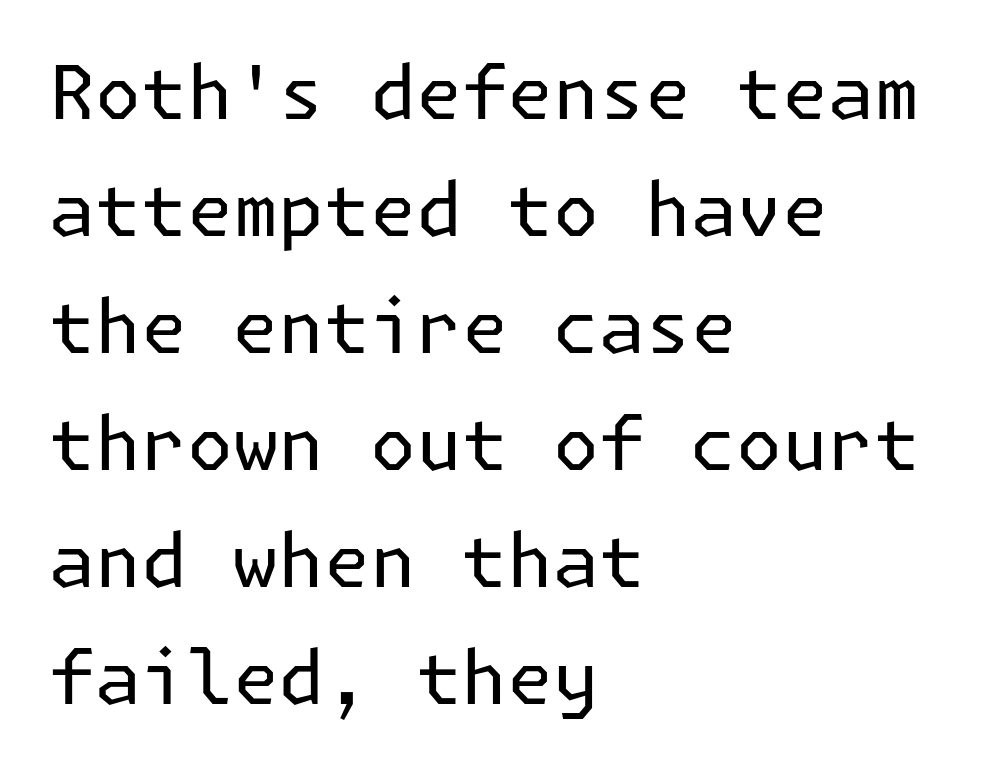
{"serif": "no", "italic": "no", "bold": "no", "weight": "regular", "width": "normal", "stroke_contrast": "low", "x_height": "medium", "underline": "no", "align": "left", "line_spacing": "normal", "line_spacing_ratio": 1.58, "letter_spacing": "normal", "letter_spacing_em": 0.0, "glyph_px": 74}
